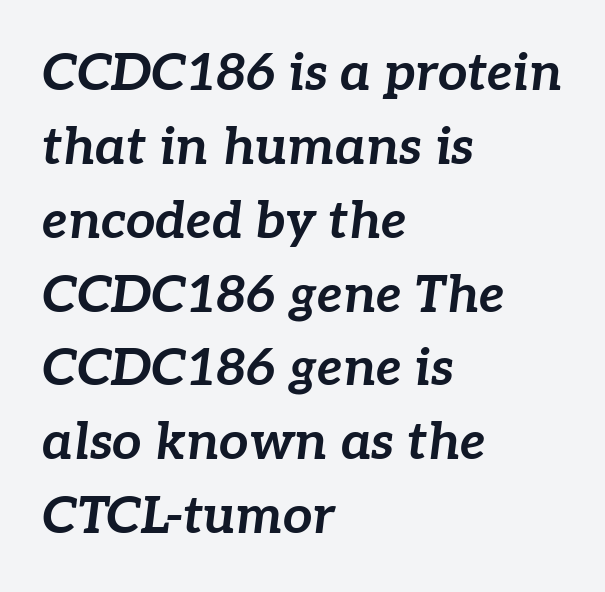
Observe the ordinary spacing: letters are neighbours, not strangers. Line beginnings align vertically; line endings do not. Note the varied advance widths — an 'i' is clearly narrower than an 'm'. The gap between lines stays unmarked. If you measured baseline to baseline, you'd find a middling distance.
